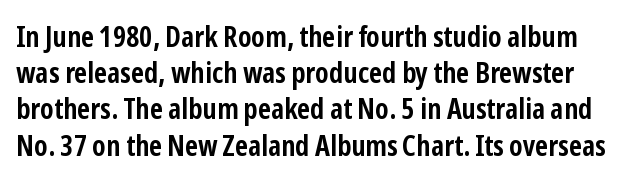
The image shows 29 px semibold, condensed sans-serif type, upright; set normal line spacing (1.25x), normal letter spacing, not underlined; low stroke contrast and a medium x-height.
